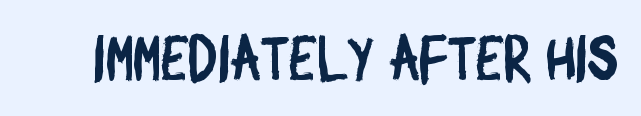
Q: Is the typeface a serif or a sans-serif typeface? A: Sans-serif.
Q: Is the text underlined? A: No.
Q: Is the spacing between letters normal or unusually wide? A: Normal.
Q: Width (condensed, normal, or wide)? A: Condensed.
Q: Stroke contrast? A: Low.
Q: x-height? A: Large.
Q: Monospaced? A: No.
